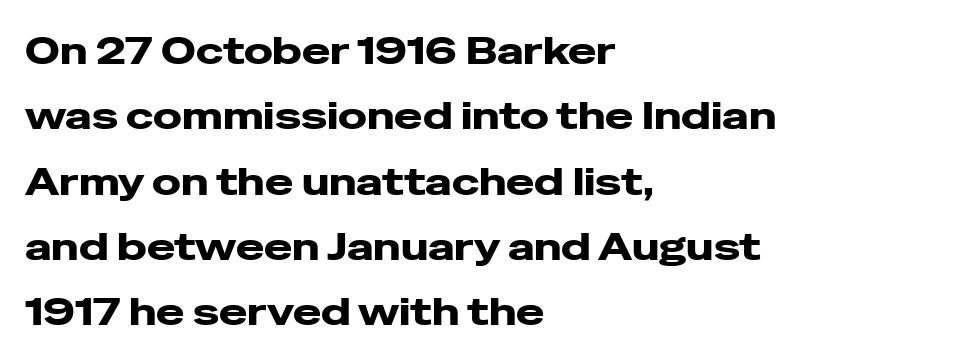
Heft: maximum for text — a bold. The face used here is a sans, in the tradition of grotesques and geometrics. Spacing verdict: proportional, widths tailored to each character. A student would call this left alignment; a typographer would say flush left, rag right. The foot of each line stays bare and open. This is the regular roman posture of the typeface.
